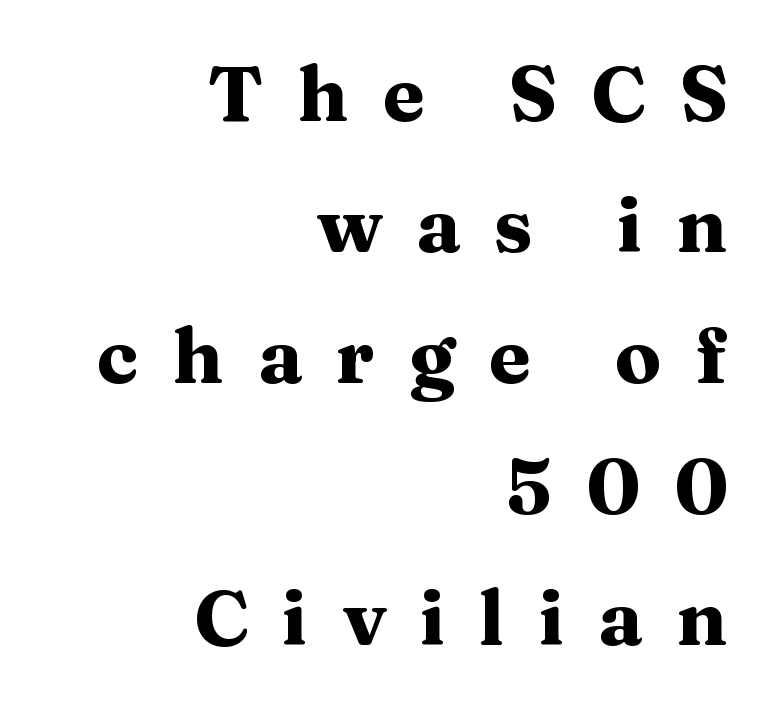
The lines are quadded right. Nope, not italic — everything's standing straight. Letter spacing: wide. The line-height multiplier appears to be the usual default. Stroke terminals: seriffed.
